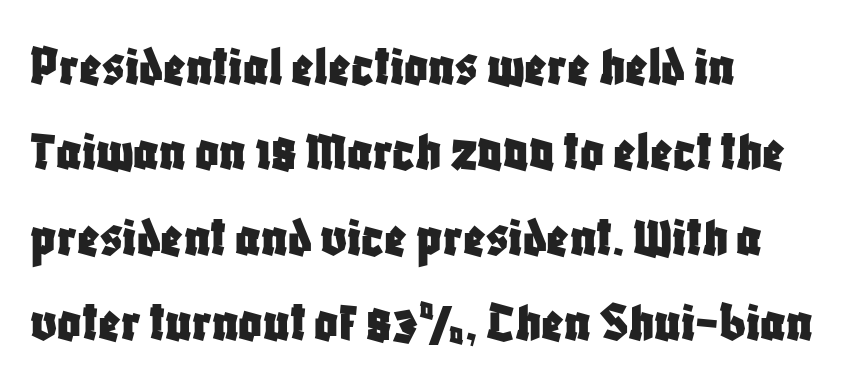
Q: Is the text italic (slanted)? A: No, it is upright.
Q: Is the typeface a serif or a sans-serif typeface? A: Sans-serif.
Q: Is the text underlined? A: No.
Q: How is the paragraph aligned? A: Left-aligned.
Q: Is the spacing between letters normal or unusually wide? A: Normal.
Q: Is the spacing between lines tight, normal or loose? A: Normal.
Q: Width (condensed, normal, or wide)? A: Condensed.
Q: Stroke contrast? A: Low.
Q: x-height? A: Large.
Q: Monospaced? A: No.
